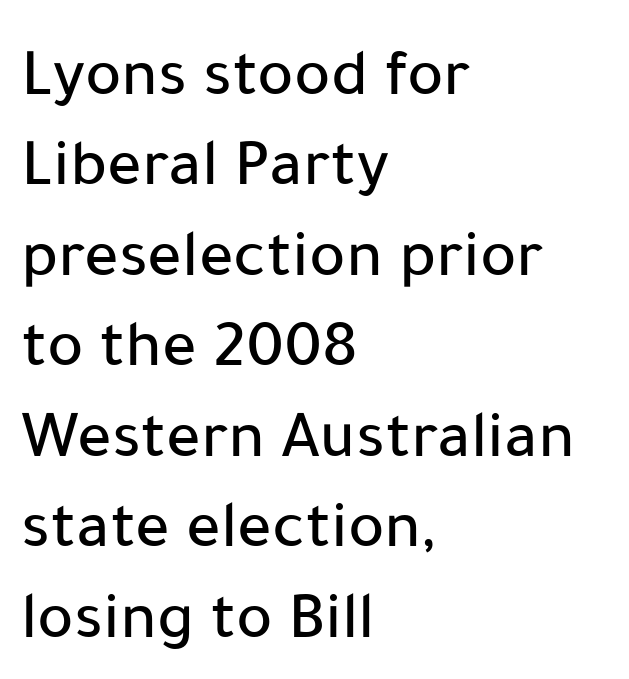
If you drew a ruler down the left edge, every line would touch it. Does the leading feel generous? No, just average. Is this a fixed-width face? No — the glyphs have proportional, varying widths. Only glyphs here, with clear space below each row.
